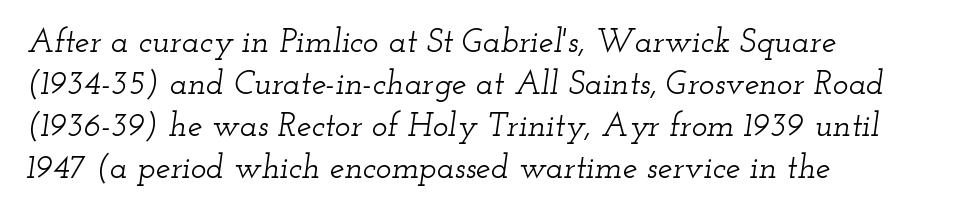
The image shows 33 px wide serif type, italic (leaning right); set left-aligned, normal line spacing (1.27x), normal letter spacing, not underlined; low stroke contrast and a small x-height.
